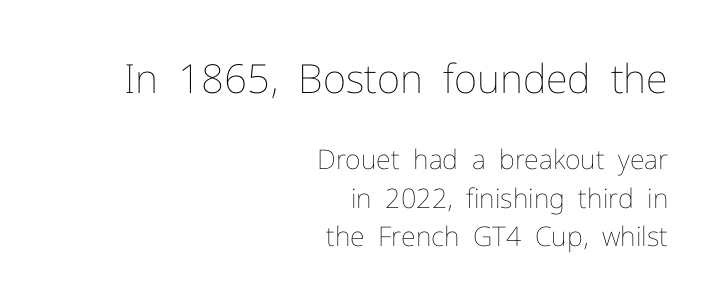
Unbolded letterforms with no extra heft. Observe the ordinary spacing: letters are neighbours, not strangers. Of the two passages, the one on top uses the larger point size. Do the letters lean? They stand straight.
